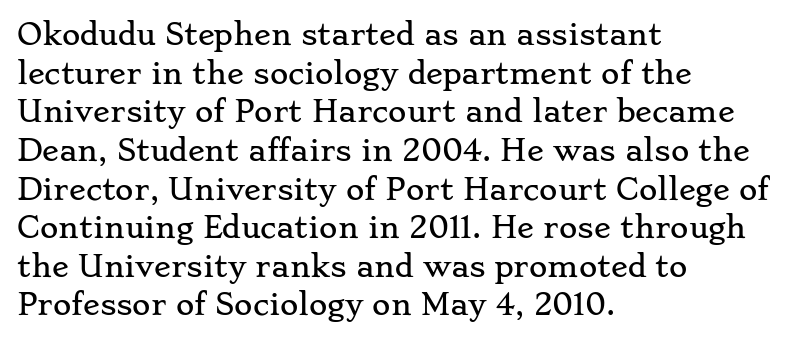
This is the regular roman posture of the typeface. Think of a printed novel: that variable character pitch is what you see here. This rendering features lettering with no underline. The typeface chosen for these lines features serifs. Students, observe: this is what conventionally led text looks like.
